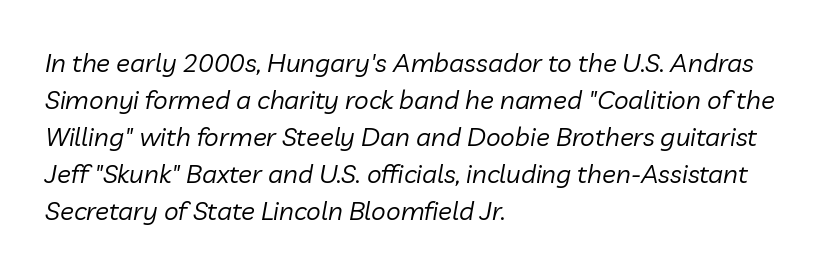
Counters stay open thanks to moderate or lighter strokes. Descenders hang freely into open space. The line texture is even and compact thanks to regular tracking. This sample uses an oblique cut, with every glyph tilted off the vertical. Is there much room between lines? A standard amount, neither cramped nor airy.
